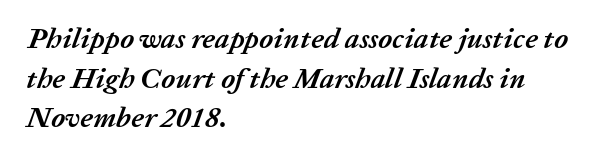
{"italic": "yes", "lean": "right", "slant_degrees": 20, "bold": "yes", "weight": "semibold", "width": "normal", "stroke_contrast": "low", "x_height": "medium", "monospaced": "no", "underline": "no", "align": "left", "line_spacing": "normal", "line_spacing_ratio": 1.37, "letter_spacing": "normal", "letter_spacing_em": 0.0, "glyph_px": 29}
